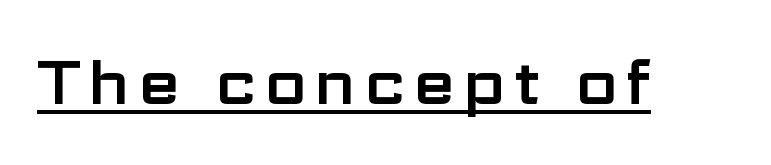
This is underlined copy, the kind a proofreader might mark for attention. Examine the stroke ends and you'll find no serifs. The specimen reads as upright at a glance. Looks like regular typesetting: each glyph gets only the width it needs.
